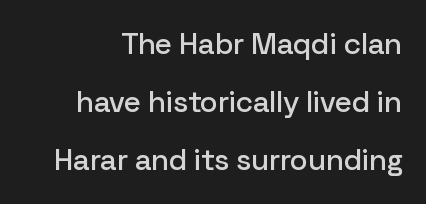
Anything drawn beneath the words? Only blank space. Observe the ordinary spacing: letters are neighbours, not strangers. How would I describe the line gaps? Wide and relaxed. These lines were composed using upright roman letters. Character widths vary here, with narrow letters taking less room than wide ones. Is this a sans? Yes — the strokes have no serifs.
